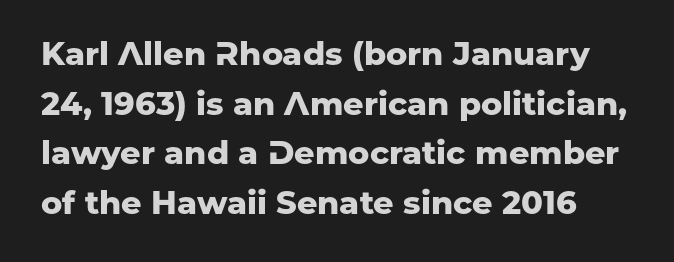
Spacing between characters is what you'd get straight out of the box. Posture: upright roman. This block has exactly the height ordinary leading produces. Unmarked baselines from the first word to the last.
